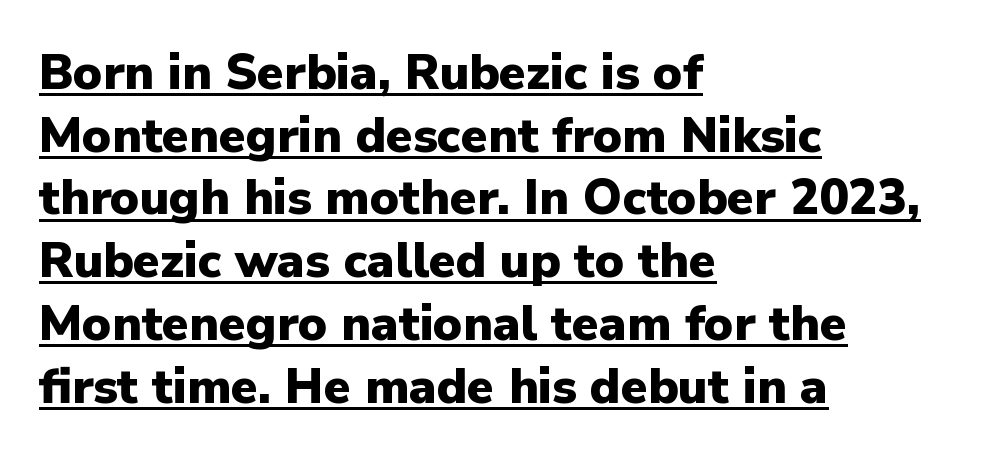
You could not count columns in this text — the font is proportionally spaced. Serif or sans? Sans — the stroke terminals are bare. In terms of leading, this rendering sits right in the middle. This is underlined copy, the kind a proofreader might mark for attention.
